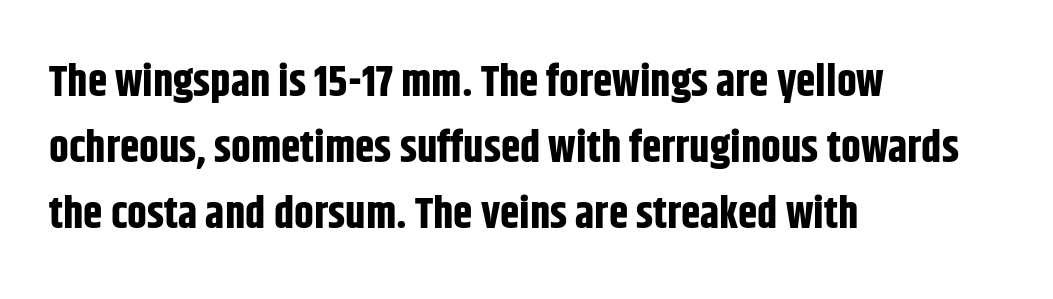
Varying glyph widths throughout — classic text-font behaviour. Nope, not italic — everything's standing straight. A bare baseline throughout the passage. Check where the strokes stop: nothing finishes them off — pure sans.
